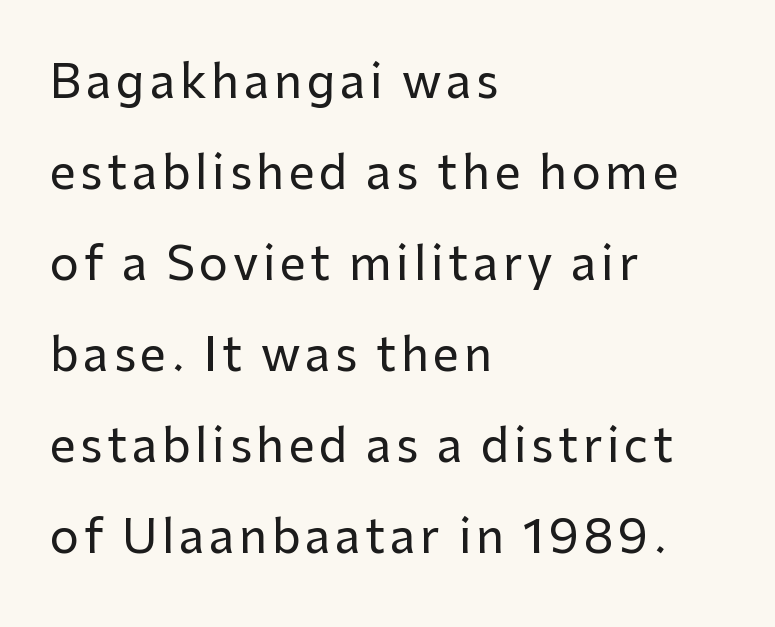
{"serif": "no", "italic": "no", "width": "normal", "stroke_contrast": "low", "x_height": "medium", "monospaced": "no", "underline": "no", "align": "left", "line_spacing": "loose", "line_spacing_ratio": 1.98, "glyph_px": 46}
